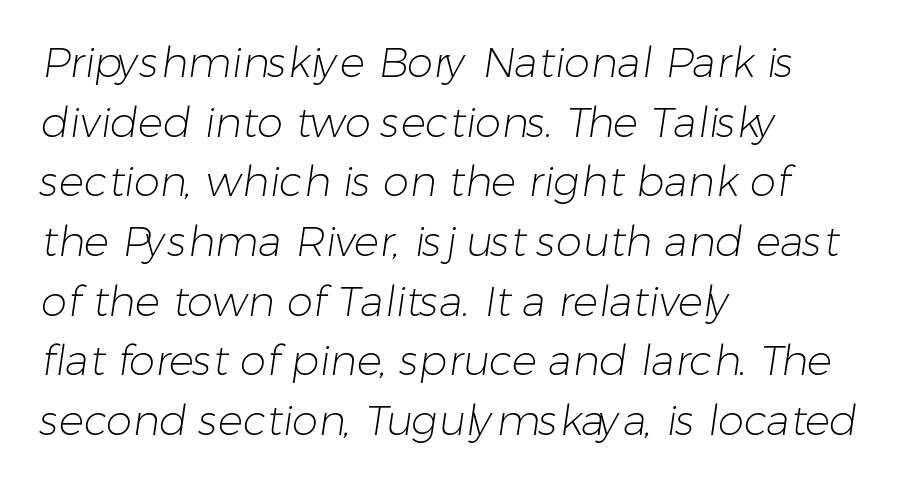
Q: Is the text bold? A: No.
Q: Is the typeface a serif or a sans-serif typeface? A: Sans-serif.
Q: Is the text underlined? A: No.
Q: How is the paragraph aligned? A: Left-aligned.
Q: Is the spacing between letters normal or unusually wide? A: Normal.
Q: Is the spacing between lines tight, normal or loose? A: Normal.
Q: Width (condensed, normal, or wide)? A: Normal.
Q: Stroke contrast? A: Low.
Q: x-height? A: Medium.
Q: Monospaced? A: No.
